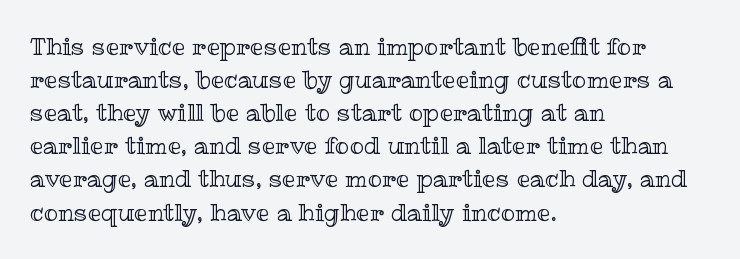
Q: Is the text italic (slanted)? A: No, it is upright.
Q: Is the text underlined? A: No.
Q: How is the paragraph aligned? A: Left-aligned.
Q: Is the spacing between letters normal or unusually wide? A: Normal.
Q: Is the spacing between lines tight, normal or loose? A: Normal.
